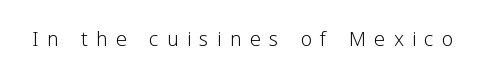
{"italic": "no", "bold": "no", "underline": "no", "letter_spacing": "wide", "letter_spacing_em": 0.3, "glyph_px": 27}
